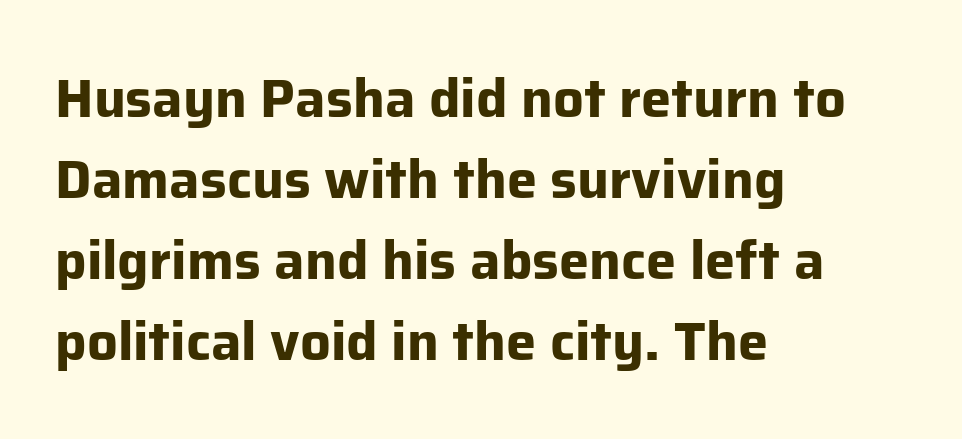
Q: Is the text bold? A: Yes.
Q: Is the text italic (slanted)? A: No, it is upright.
Q: Is the typeface a serif or a sans-serif typeface? A: Sans-serif.
Q: Is the text underlined? A: No.
Q: How is the paragraph aligned? A: Left-aligned.
Q: Is the spacing between letters normal or unusually wide? A: Normal.
Q: Is the spacing between lines tight, normal or loose? A: Normal.
Q: Width (condensed, normal, or wide)? A: Normal.
Q: Stroke contrast? A: Low.
Q: x-height? A: Medium.
Q: Monospaced? A: No.
